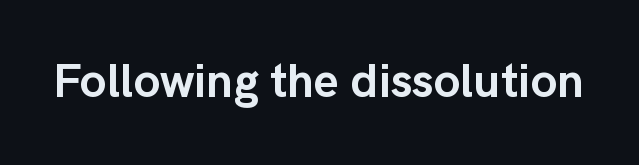
Q: Is the text bold? A: Yes.
Q: Is the text italic (slanted)? A: No, it is upright.
Q: Is the typeface a serif or a sans-serif typeface? A: Sans-serif.
Q: Is the text underlined? A: No.
Q: Is the spacing between letters normal or unusually wide? A: Normal.
Q: Width (condensed, normal, or wide)? A: Normal.
Q: Stroke contrast? A: Low.
Q: x-height? A: Medium.
Q: Monospaced? A: No.
